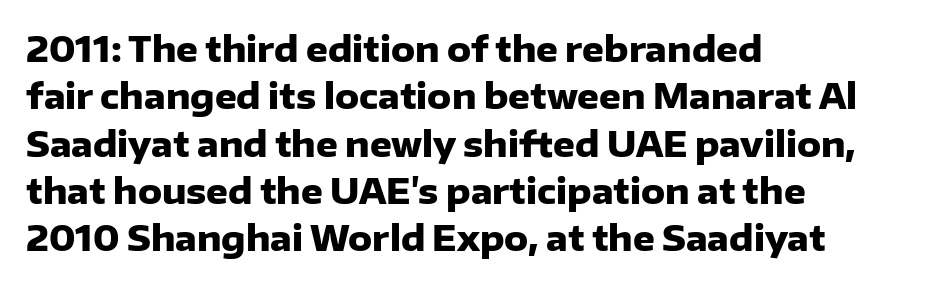
The image shows 34 px heavy sans-serif type, upright; set left-aligned, normal line spacing (1.39x), normal letter spacing, not underlined; low stroke contrast and a medium x-height.
